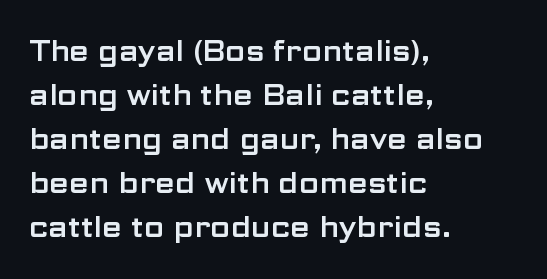
Q: Is the text italic (slanted)? A: No, it is upright.
Q: Is the typeface a serif or a sans-serif typeface? A: Sans-serif.
Q: Is the text underlined? A: No.
Q: How is the paragraph aligned? A: Left-aligned.
Q: Is the spacing between letters normal or unusually wide? A: Normal.
Q: Is the spacing between lines tight, normal or loose? A: Normal.
Q: Width (condensed, normal, or wide)? A: Wide.
Q: Stroke contrast? A: Low.
Q: x-height? A: Medium.
Q: Monospaced? A: No.
